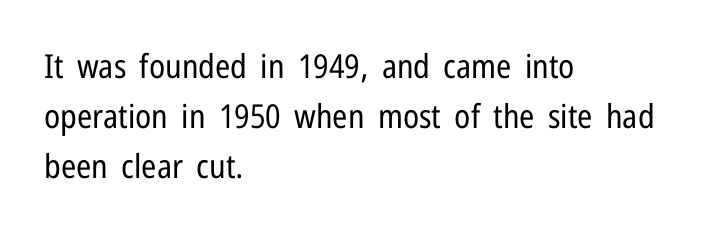
The image shows 33 px regular-weight, condensed sans-serif type, upright; set left-aligned, normal line spacing (1.51x), normal letter spacing, not underlined; low stroke contrast and a medium x-height.
